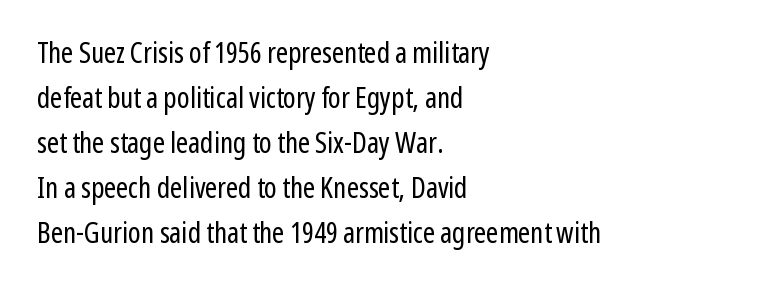
{"serif": "no", "italic": "no", "bold": "no", "weight": "regular", "width": "condensed", "stroke_contrast": "low", "x_height": "medium", "monospaced": "no", "underline": "no", "align": "left", "line_spacing": "normal", "line_spacing_ratio": 1.55, "letter_spacing": "normal", "letter_spacing_em": 0.0, "glyph_px": 29}
